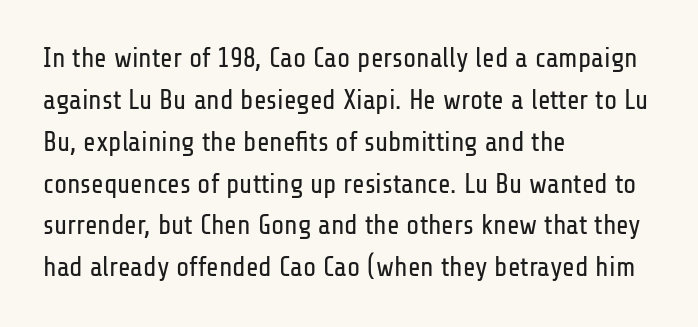
Q: Is the text bold? A: No.
Q: Is the text italic (slanted)? A: No, it is upright.
Q: Is the text underlined? A: No.
Q: How is the paragraph aligned? A: Left-aligned.
Q: Is the spacing between letters normal or unusually wide? A: Normal.
Q: Is the spacing between lines tight, normal or loose? A: Normal.
